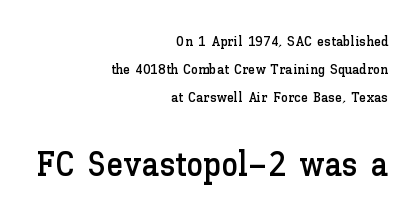
The image shows 34 px text type, upright; set right-aligned, loose line spacing (2.0x), normal letter spacing, not underlined; the second (bottom) block is 2.43x larger; low stroke contrast and a medium x-height.
